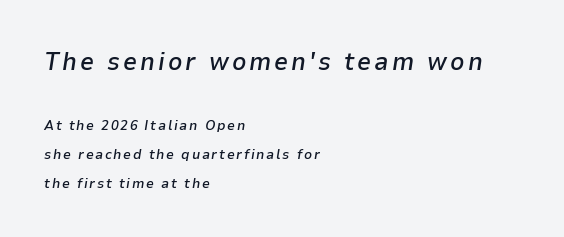
The image shows 25 px text type, italic (leaning right); set left-aligned, loose line spacing (2.05x), not underlined; the first (top) block is 1.79x larger.
